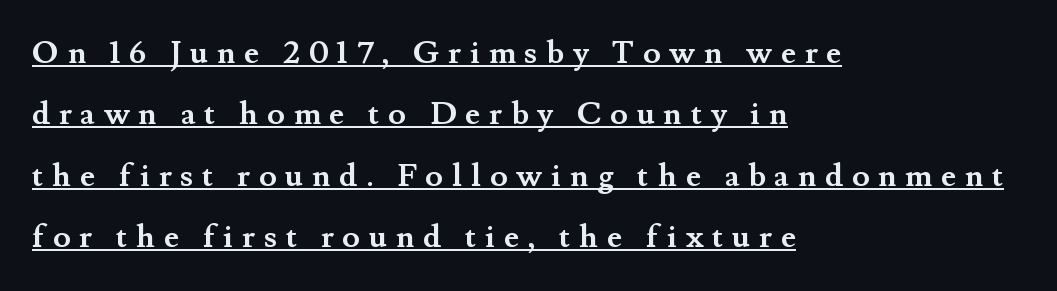
Proportional: the letters do not fall into vertical columns. A baseline rule has been typeset under these characters. Heavy, bold letterforms. Words appear elongated and porous because spacing is wide. Examine the stroke ends and you'll spot serifs.
